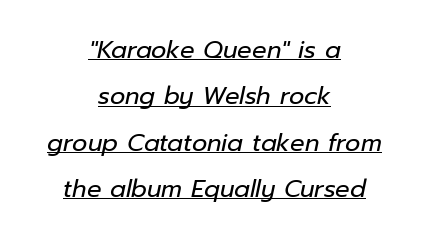
Where is the straight margin? There isn't one; the lines are centered. This is underlined copy, the kind a proofreader might mark for attention. The weight would be labelled regular, book, light, or lighter still. Successive baselines arrive slowly, with a big drop between each. Every character sits at an angle, as italics do. Short note: letters normally spaced.
